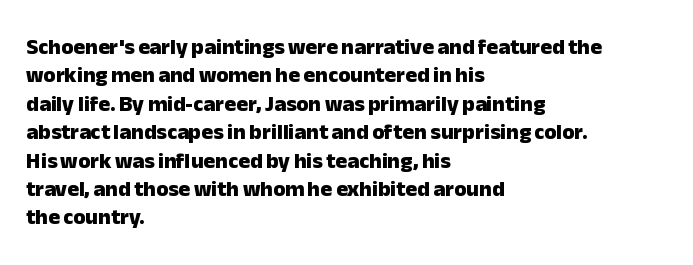
The image shows 22 px bold type, upright; set left-aligned, normal line spacing (1.29x), normal letter spacing, not underlined.
